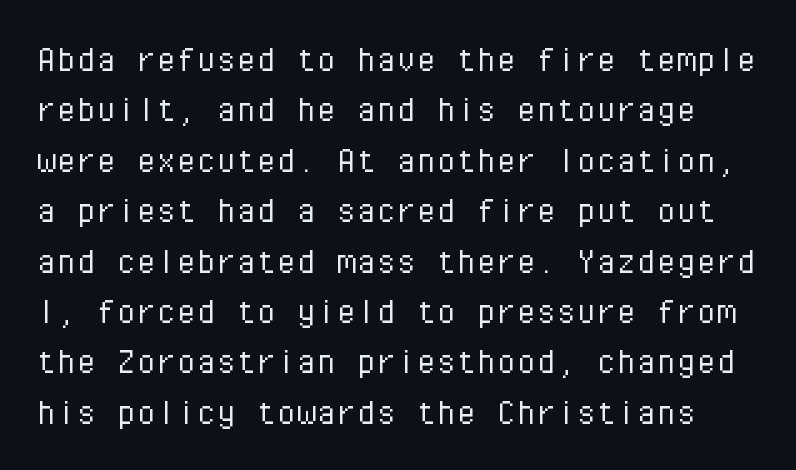
The image shows 40 px light sans-serif type, upright, monospaced; set normal line spacing (1.26x), normal letter spacing, not underlined; low stroke contrast and a medium x-height.
